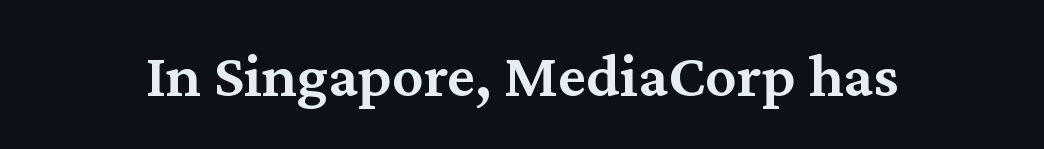
{"serif": "yes", "italic": "no", "bold": "semi", "weight": "semibold", "width": "normal", "stroke_contrast": "medium", "x_height": "medium", "monospaced": "no", "underline": "no", "letter_spacing": "normal", "letter_spacing_em": 0.0, "glyph_px": 63}
